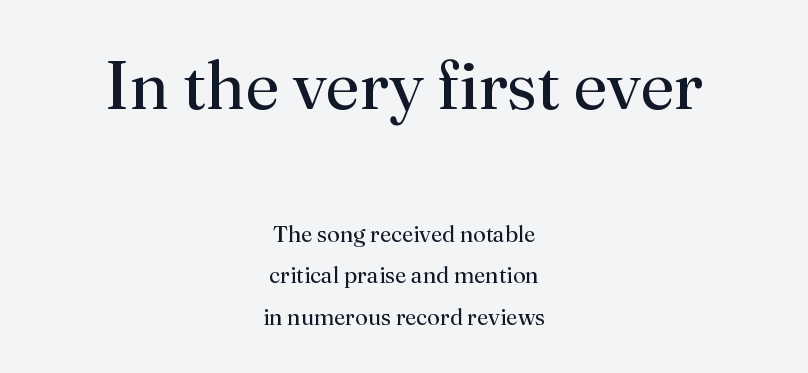
The image shows 68 px regular-weight serif type, upright; set centered, line spacing 1.8x, normal letter spacing, not underlined; the first (top) block is 2.96x larger; medium stroke contrast and a small x-height.
